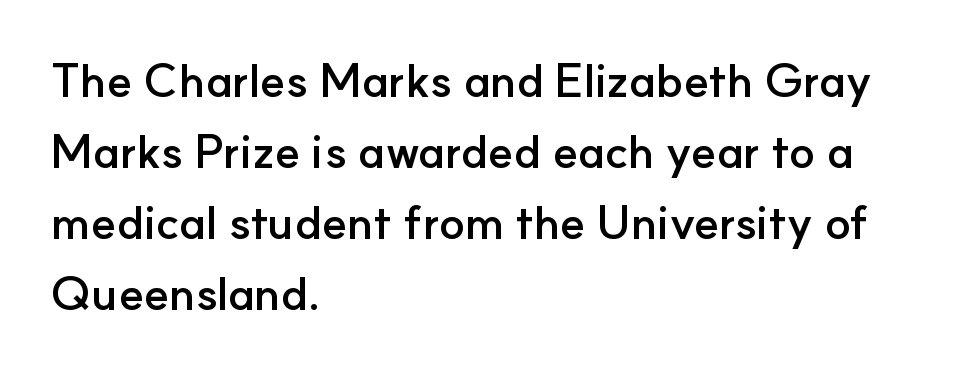
The image shows 47 px semibold sans-serif type, upright; set left-aligned, normal line spacing (1.51x), normal letter spacing, not underlined; low stroke contrast and a small x-height.
